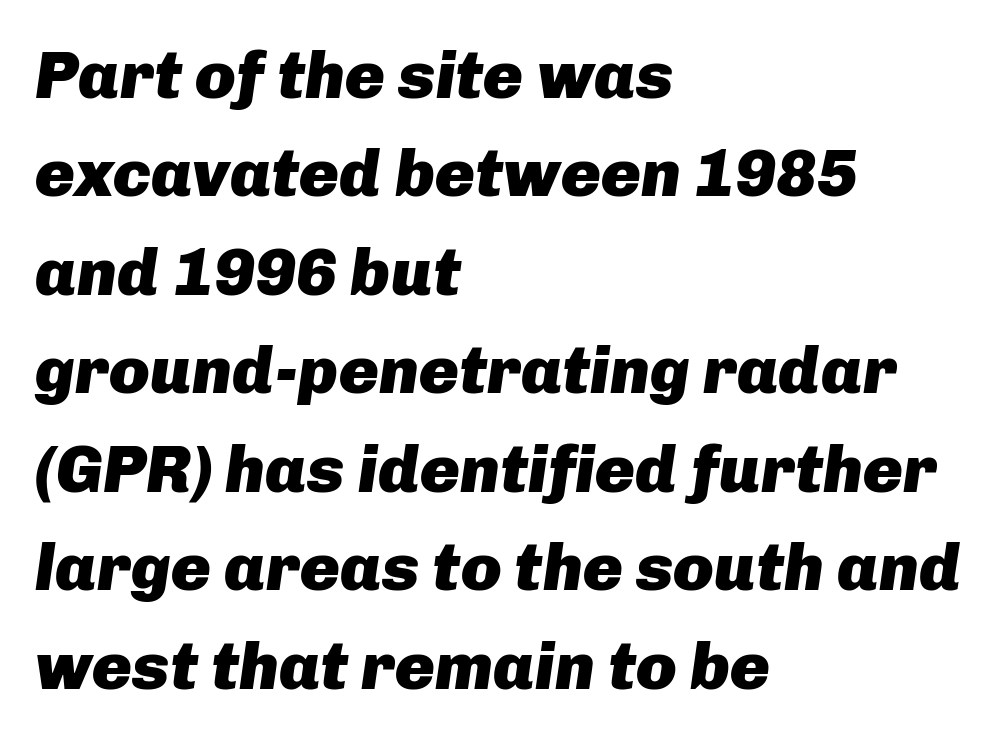
Q: Is the text bold? A: Yes.
Q: Is the text italic (slanted)? A: Yes, it leans right by about 8 degrees.
Q: Is the text underlined? A: No.
Q: How is the paragraph aligned? A: Left-aligned.
Q: Is the spacing between letters normal or unusually wide? A: Normal.
Q: Is the spacing between lines tight, normal or loose? A: Normal.
Q: Width (condensed, normal, or wide)? A: Normal.
Q: Stroke contrast? A: Low.
Q: x-height? A: Medium.
Q: Monospaced? A: No.
